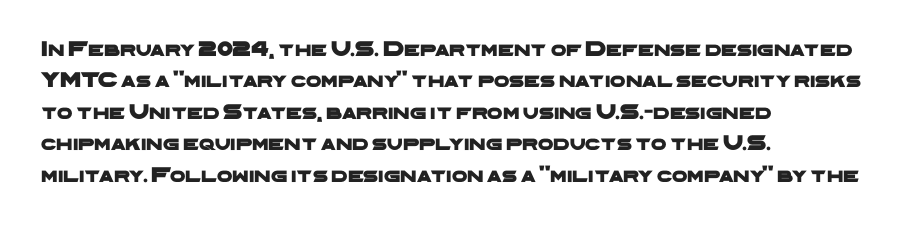
The image shows 22 px text type; set left-aligned, normal line spacing (1.43x), normal letter spacing, not underlined.
